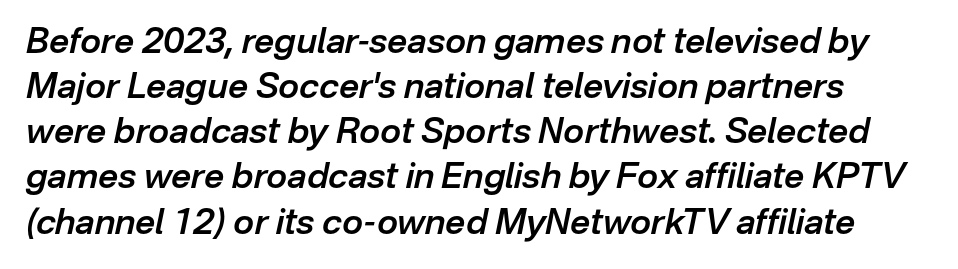
Line spacing here is normal. No extra tracking has been applied to these lines. The letters are slanted; this is an italic face. Spacing verdict: proportional, widths tailored to each character. Is the type bold? Partly — it's a semibold, heavier than regular but not fully bold. No word sits above an underline.
